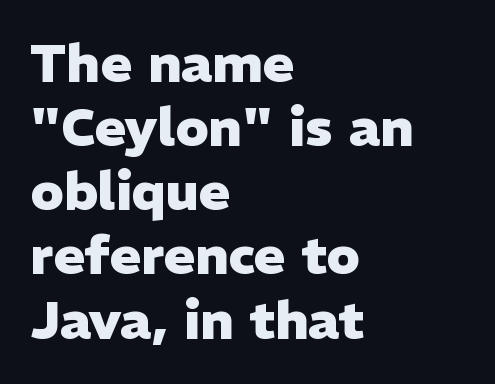
Q: Is the text bold? A: Yes.
Q: Is the text italic (slanted)? A: No, it is upright.
Q: Is the typeface a serif or a sans-serif typeface? A: Sans-serif.
Q: Is the text underlined? A: No.
Q: How is the paragraph aligned? A: Left-aligned.
Q: Is the spacing between letters normal or unusually wide? A: Normal.
Q: Width (condensed, normal, or wide)? A: Normal.
Q: Stroke contrast? A: Low.
Q: x-height? A: Medium.
Q: Monospaced? A: No.
